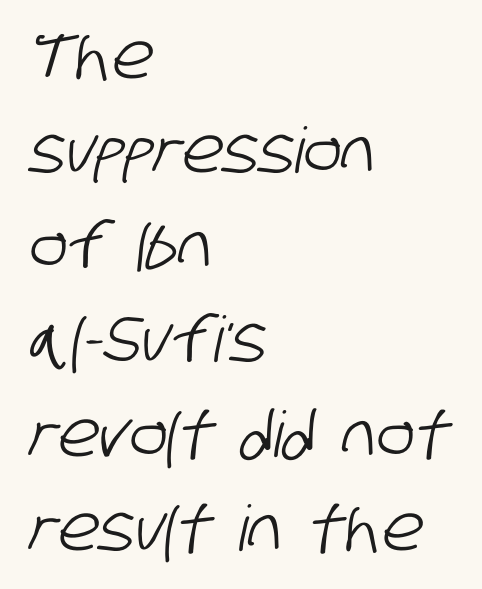
This sample keeps an unexceptional amount of space between lines. Is this a sans? Yes — the strokes have no serifs. Layout note: lines flush left. The zone under the glyphs is completely vacant. Character widths vary here, with narrow letters taking less room than wide ones. The face used here is rendered with its standard letterfit.
